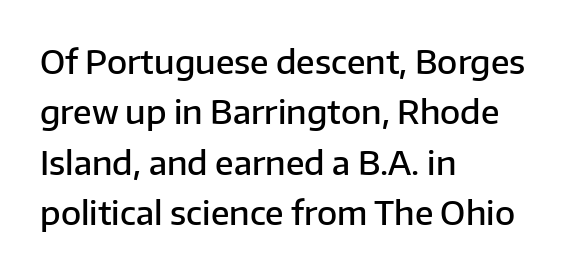
{"serif": "no", "italic": "no", "bold": "semi", "weight": "semibold", "width": "normal", "stroke_contrast": "low", "x_height": "medium", "monospaced": "no", "underline": "no", "align": "left", "line_spacing": "normal", "line_spacing_ratio": 1.53, "letter_spacing": "normal", "letter_spacing_em": 0.0, "glyph_px": 33}
